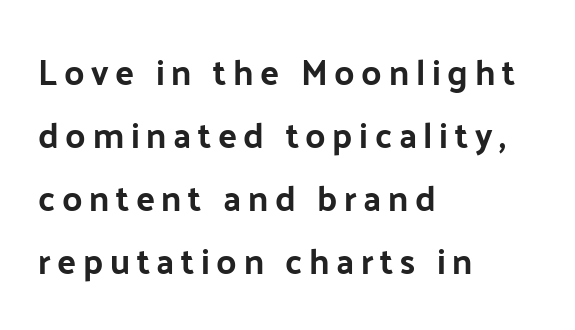
The image shows 35 px sans-serif type, upright; set left-aligned, line spacing 1.8x, not underlined; low stroke contrast and a medium x-height.
